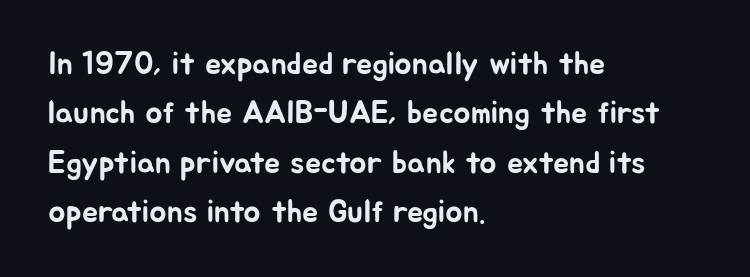
Between one letter and the next there's only the usual sliver of space. The line-height multiplier appears to be the usual default. Each letter keeps its own natural width here, so spacing adapts to shape. The glyphs in this specimen are sans serif. The passage shown is not underscored anywhere. This sample uses an upright cut, with every glyph sitting square on the baseline.
